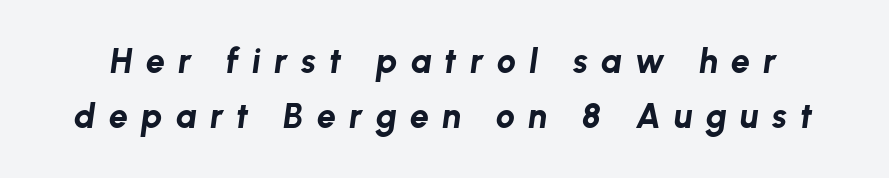
The image shows 34 px bold type, italic (leaning right); set normal line spacing (1.63x), unusually wide letter spacing (+0.39 em), not underlined; low stroke contrast and a medium x-height.
